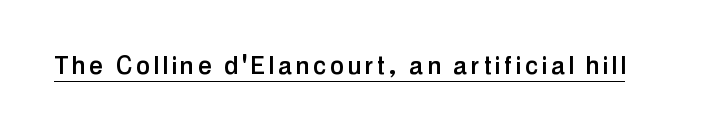
Q: Is the text italic (slanted)? A: No, it is upright.
Q: Is the typeface a serif or a sans-serif typeface? A: Sans-serif.
Q: Is the text underlined? A: Yes.
Q: Width (condensed, normal, or wide)? A: Condensed.
Q: Stroke contrast? A: Low.
Q: x-height? A: Medium.
Q: Monospaced? A: No.
